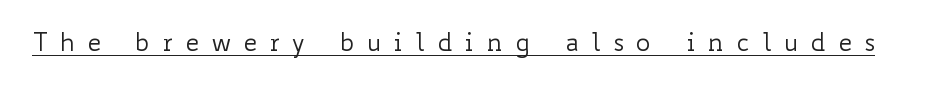
{"italic": "no", "bold": "no", "underline": "yes", "letter_spacing": "wide", "letter_spacing_em": 0.47, "glyph_px": 25}
